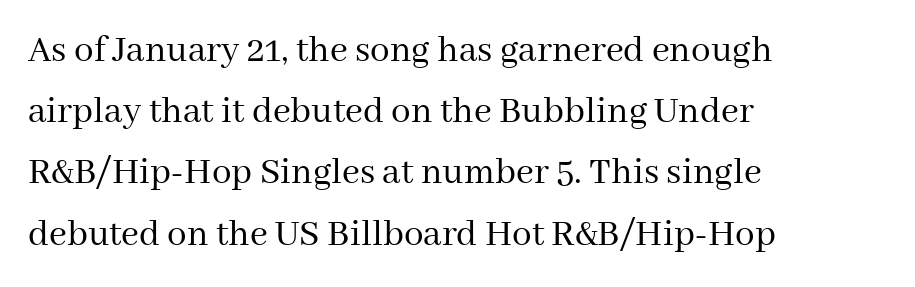
The image shows 39 px regular-weight serif type, upright; set left-aligned, normal line spacing (1.57x), normal letter spacing, not underlined; medium stroke contrast and a medium x-height.
